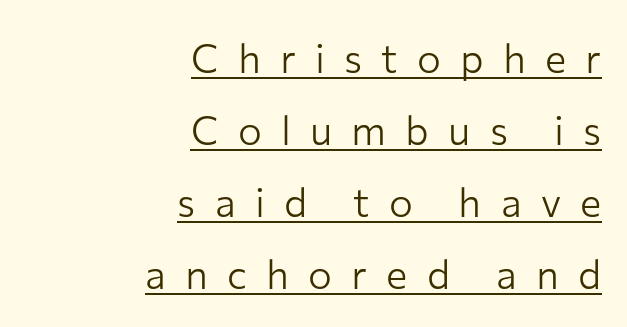
The image shows 40 px light sans-serif type, upright; set right-aligned, line spacing 1.8x, unusually wide letter spacing (+0.48 em), underlined; low stroke contrast and a medium x-height.
